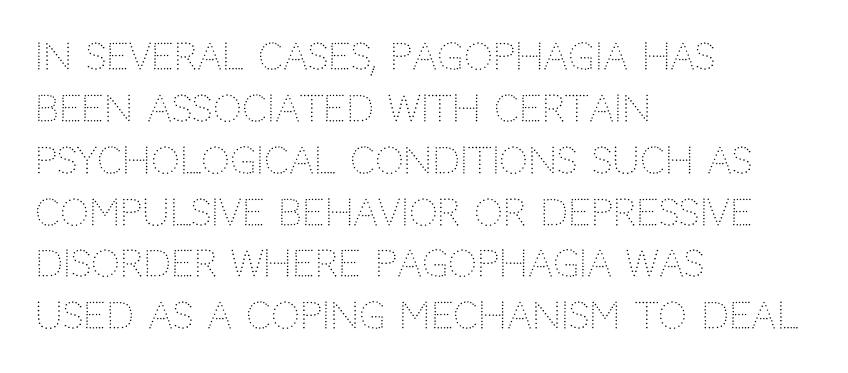
The image shows 36 px light sans-serif type, upright; set left-aligned, normal line spacing (1.44x), normal letter spacing, not underlined; low stroke contrast and a large x-height.
